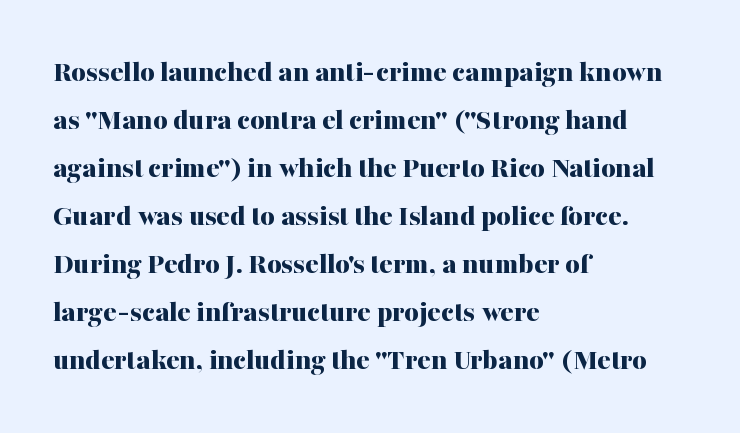
Q: Is the text bold? A: Yes.
Q: Is the text italic (slanted)? A: No, it is upright.
Q: Is the typeface a serif or a sans-serif typeface? A: Serif.
Q: Is the text underlined? A: No.
Q: How is the paragraph aligned? A: Left-aligned.
Q: Is the spacing between letters normal or unusually wide? A: Normal.
Q: Is the spacing between lines tight, normal or loose? A: Normal.
Q: Width (condensed, normal, or wide)? A: Normal.
Q: Stroke contrast? A: Medium.
Q: x-height? A: Medium.
Q: Monospaced? A: No.
